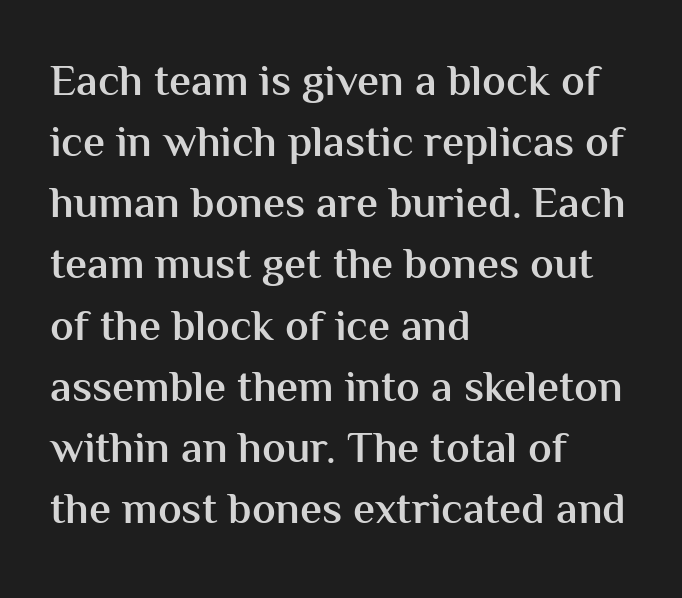
Q: Is the text bold? A: Semi-bold.
Q: Is the text italic (slanted)? A: No, it is upright.
Q: Is the typeface a serif or a sans-serif typeface? A: Sans-serif.
Q: Is the text underlined? A: No.
Q: How is the paragraph aligned? A: Left-aligned.
Q: Is the spacing between letters normal or unusually wide? A: Normal.
Q: Is the spacing between lines tight, normal or loose? A: Normal.
Q: Width (condensed, normal, or wide)? A: Normal.
Q: Stroke contrast? A: Medium.
Q: x-height? A: Medium.
Q: Monospaced? A: No.
